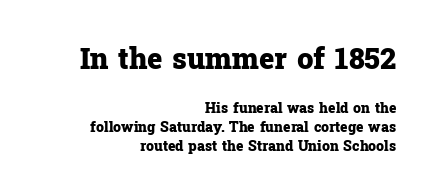
Q: Is the text bold? A: Yes.
Q: Is the text italic (slanted)? A: No, it is upright.
Q: Is the typeface a serif or a sans-serif typeface? A: Serif.
Q: Is the text underlined? A: No.
Q: How is the paragraph aligned? A: Right-aligned.
Q: Is the spacing between letters normal or unusually wide? A: Normal.
Q: Is the spacing between lines tight, normal or loose? A: Normal.
Q: Which block of text is set in a larger size, the first (top) or the second (bottom)? A: The first (top) one.
Q: Width (condensed, normal, or wide)? A: Normal.
Q: Stroke contrast? A: Low.
Q: x-height? A: Medium.
Q: Monospaced? A: No.
